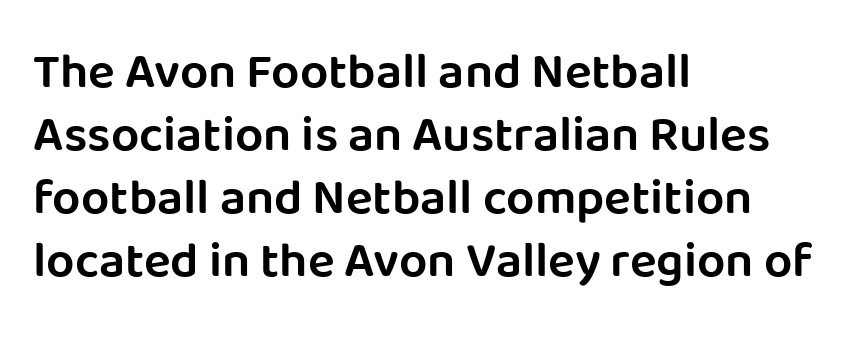
The image shows 50 px semibold sans-serif type, upright; set left-aligned, normal line spacing (1.26x), normal letter spacing, not underlined; low stroke contrast and a large x-height.
